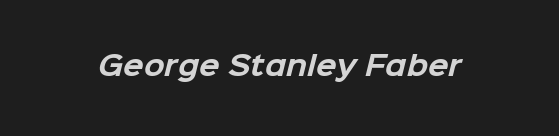
Thick stems and heavy bowls — unmistakably bold. The specimen omits any rule beneath the text block's lines. How are the letters spaced? Ordinarily, with no added tracking.
